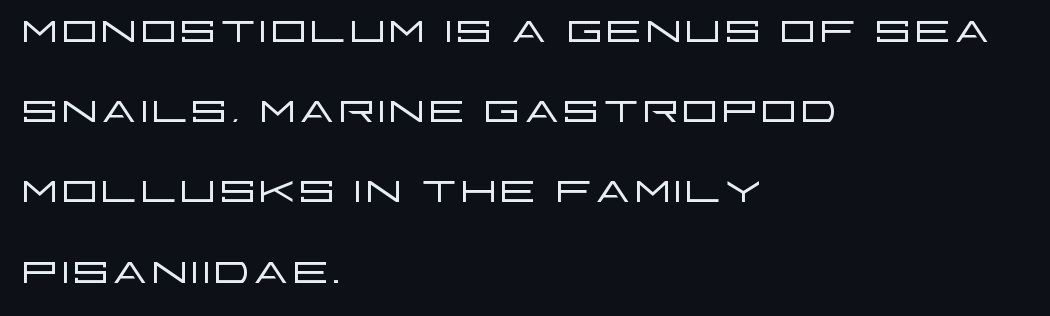
The letters advance in unequal steps, a hallmark of proportional type. A roman cut, with each character standing at attention. The compositor pushed each line to the left boundary. Reading down the column, the eye jumps a familiar distance to each next line.
